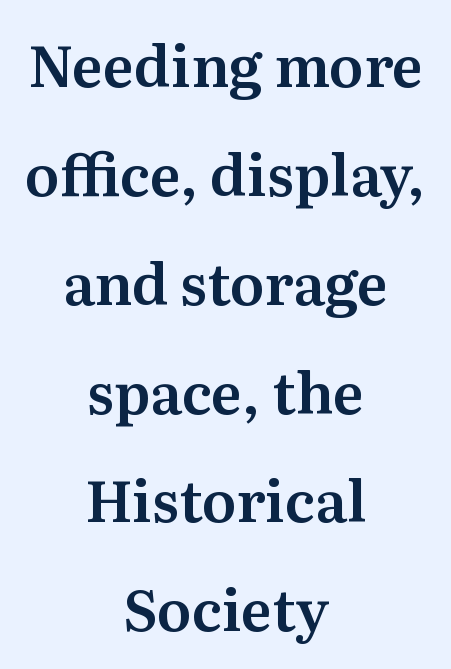
Q: Is the text italic (slanted)? A: No, it is upright.
Q: Is the typeface a serif or a sans-serif typeface? A: Serif.
Q: Is the text underlined? A: No.
Q: How is the paragraph aligned? A: Centered.
Q: Is the spacing between letters normal or unusually wide? A: Normal.
Q: Is the spacing between lines tight, normal or loose? A: Loose.
Q: Width (condensed, normal, or wide)? A: Normal.
Q: Stroke contrast? A: Medium.
Q: x-height? A: Medium.
Q: Monospaced? A: No.
